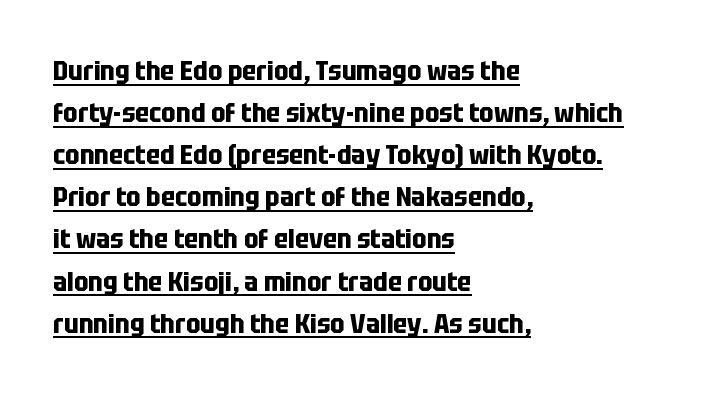
Q: Is the text bold? A: Yes.
Q: Is the text italic (slanted)? A: No, it is upright.
Q: Is the text underlined? A: Yes.
Q: How is the paragraph aligned? A: Left-aligned.
Q: Is the spacing between letters normal or unusually wide? A: Normal.
Q: Is the spacing between lines tight, normal or loose? A: Normal.
